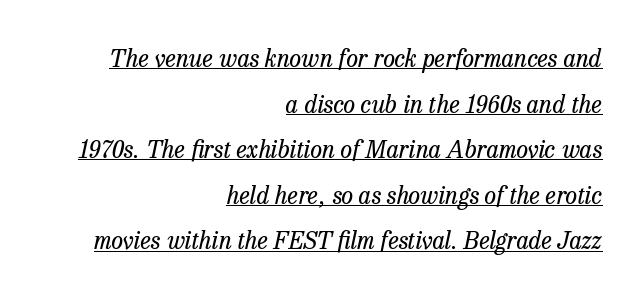
The image shows 24 px text type, italic (leaning right); set right-aligned, loose line spacing (1.9x), normal letter spacing, underlined.
